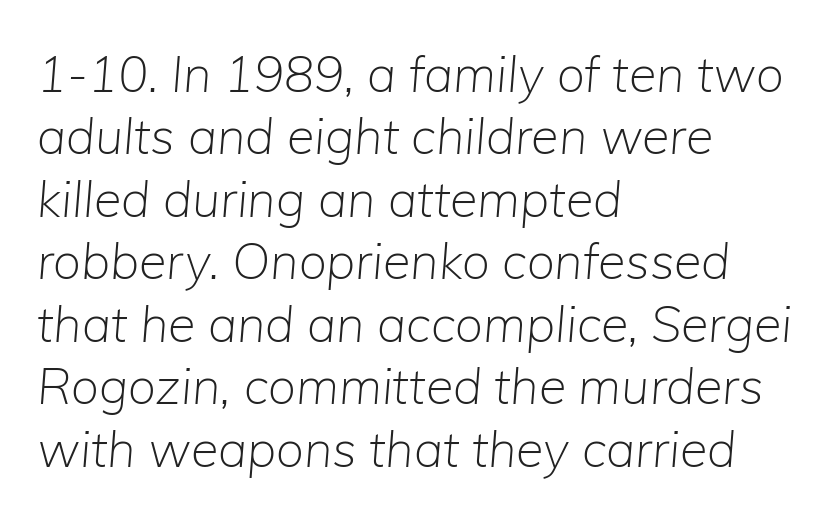
The image shows 50 px light type, italic (leaning right); set left-aligned, normal line spacing (1.25x), normal letter spacing, not underlined; low stroke contrast and a medium x-height.
